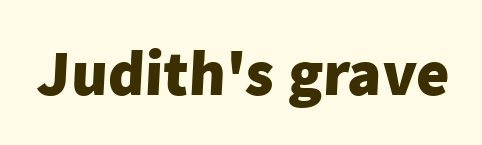
The image shows 64 px heavy sans-serif type; set normal letter spacing, not underlined; low stroke contrast and a medium x-height.
